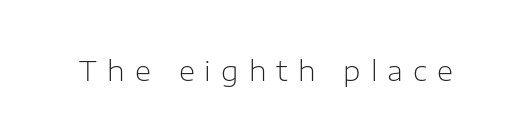
{"serif": "no", "italic": "no", "bold": "no", "weight": "light", "width": "normal", "stroke_contrast": "low", "x_height": "medium", "monospaced": "no", "underline": "no", "letter_spacing": "wide", "letter_spacing_em": 0.36, "glyph_px": 28}
